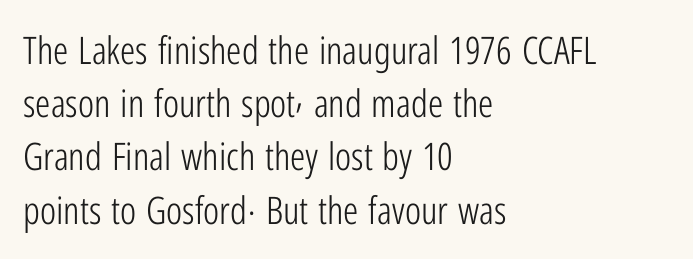
The image shows 38 px light, condensed sans-serif type, upright; set left-aligned, normal line spacing (1.4x), normal letter spacing, not underlined; low stroke contrast and a medium x-height.
